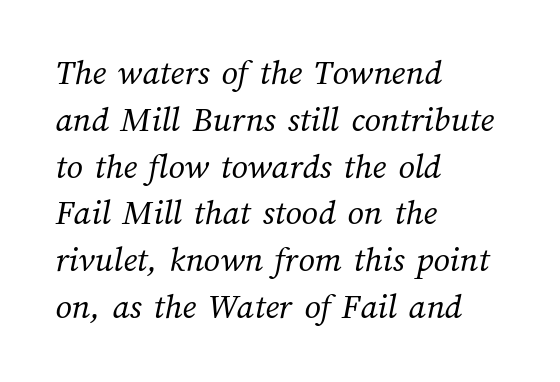
Observe the ordinary spacing: letters are neighbours, not strangers. Do the characters align in a grid? No, the font is proportional. Horizontal bands of white between lines are of average thickness. Typeset ragged right — the left edge is the straight one. Unmarked baselines from the first word to the last. Bold? No — there's no thickening of the strokes.
